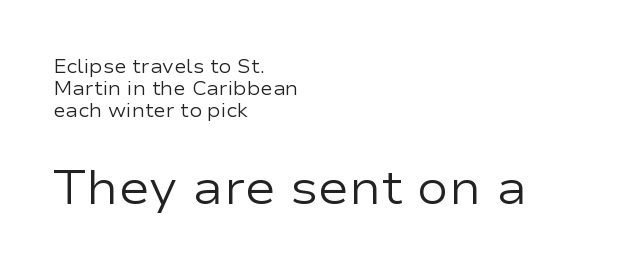
Q: Is the text bold? A: No.
Q: Is the text italic (slanted)? A: No, it is upright.
Q: Is the typeface a serif or a sans-serif typeface? A: Sans-serif.
Q: Is the text underlined? A: No.
Q: How is the paragraph aligned? A: Left-aligned.
Q: Is the spacing between letters normal or unusually wide? A: Normal.
Q: Is the spacing between lines tight, normal or loose? A: Tight.
Q: Which block of text is set in a larger size, the first (top) or the second (bottom)? A: The second (bottom) one.
Q: Width (condensed, normal, or wide)? A: Wide.
Q: Stroke contrast? A: Low.
Q: x-height? A: Medium.
Q: Monospaced? A: No.
